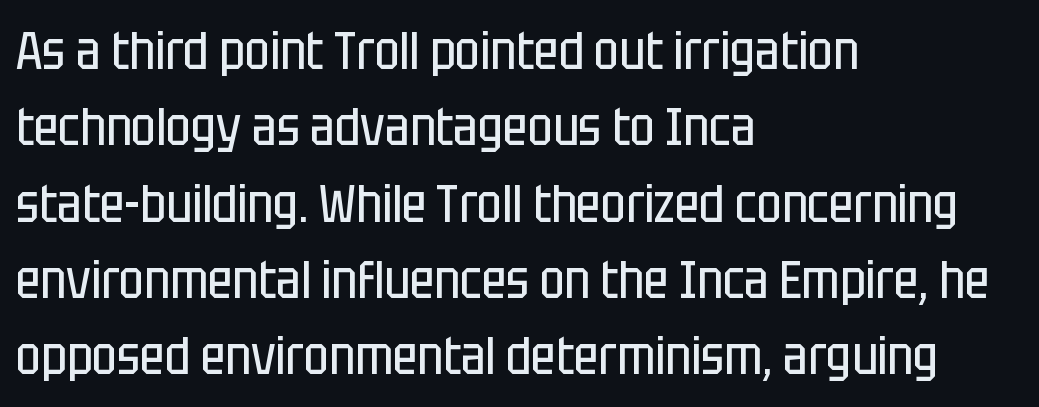
{"serif": "no", "italic": "no", "bold": "no", "weight": "regular", "width": "condensed", "stroke_contrast": "low", "x_height": "large", "monospaced": "no", "underline": "no", "align": "left", "line_spacing": "normal", "line_spacing_ratio": 1.44, "letter_spacing": "normal", "letter_spacing_em": 0.0, "glyph_px": 53}
